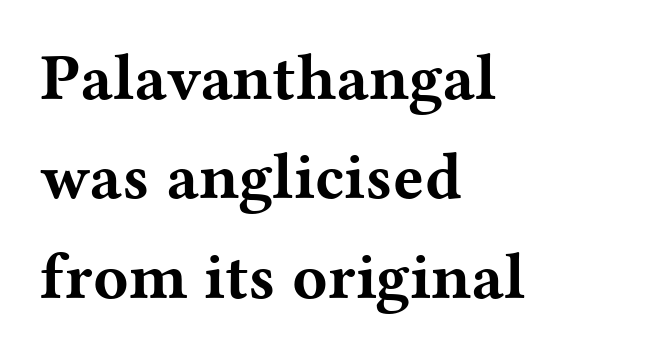
The specimen reads as upright at a glance. Caption: bold face, heavy strokes. Only glyphs here, with clear space below each row. Each letter's strokes conclude with small projecting serifs. Standard letterfit; no display-style spreading of the glyphs. The rendering uses natural spacing where letterforms have individual widths.
